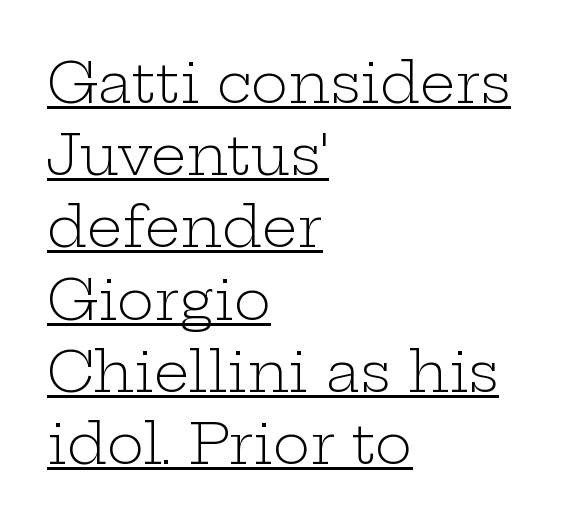
Q: Is the text bold? A: No.
Q: Is the text italic (slanted)? A: No, it is upright.
Q: Is the typeface a serif or a sans-serif typeface? A: Serif.
Q: Is the text underlined? A: Yes.
Q: How is the paragraph aligned? A: Left-aligned.
Q: Is the spacing between letters normal or unusually wide? A: Normal.
Q: Is the spacing between lines tight, normal or loose? A: Normal.
Q: Width (condensed, normal, or wide)? A: Wide.
Q: Stroke contrast? A: Low.
Q: x-height? A: Medium.
Q: Monospaced? A: No.
